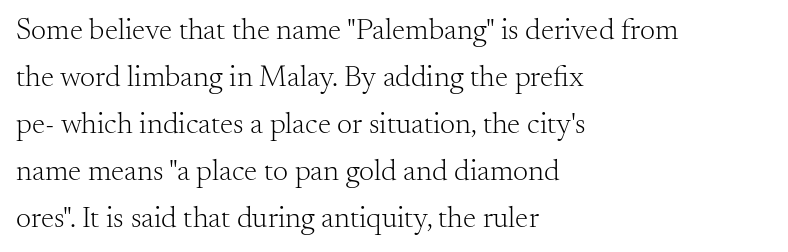
The image shows 30 px light serif type, upright; set left-aligned, normal line spacing (1.57x), normal letter spacing, not underlined; medium stroke contrast and a small x-height.
